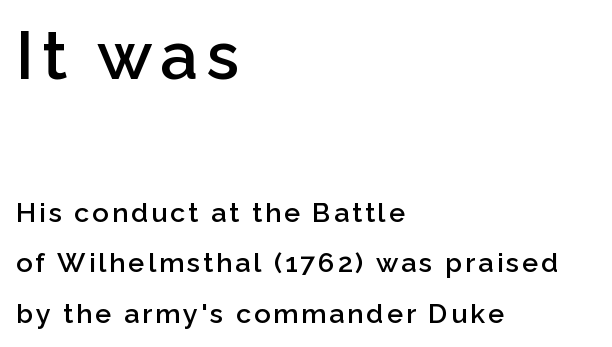
Compare the two chunks: the upper has the greater cap height. Summary of weight: moderately heavy, a semibold. Nope, not italic — everything's standing straight. Note the varied advance widths — an 'i' is clearly narrower than an 'm'. The paragraph has a hard left edge and a soft right edge.
